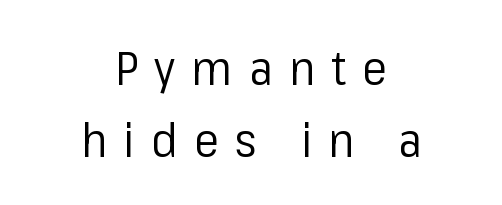
{"serif": "no", "italic": "no", "bold": "no", "weight": "regular", "width": "normal", "stroke_contrast": "low", "x_height": "medium", "monospaced": "no", "underline": "no", "align": "center", "line_spacing": "normal", "line_spacing_ratio": 1.53, "letter_spacing": "wide", "letter_spacing_em": 0.35, "glyph_px": 47}
